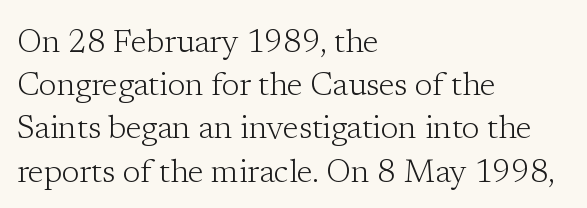
{"serif": "yes", "italic": "no", "bold": "no", "weight": "light", "width": "normal", "stroke_contrast": "low", "x_height": "medium", "monospaced": "no", "underline": "no", "align": "left", "line_spacing": "normal", "line_spacing_ratio": 1.35, "letter_spacing": "normal", "letter_spacing_em": 0.0, "glyph_px": 32}
